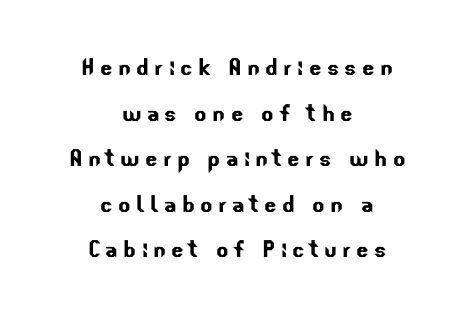
Anything drawn beneath the words? Only blank space. Quick note: interline space is typical. The face used here is proportionally spaced, like ordinary book or web type. Compared with a flush-left layout, this one balances lines on the center instead. Serifs: no, the terminals of the letterforms are clean.
